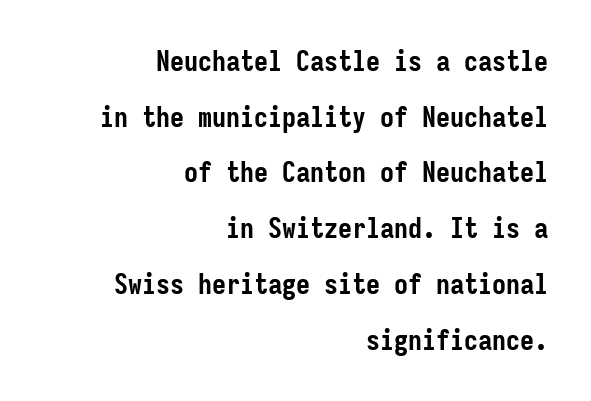
Check under the words: just untouched page. Horizontal bands of white between lines are thick stripes. Caption: standard tracking, unaltered. Teacher's note: observe the even right margin — that is flush-right alignment. This sample has the even, mechanical cadence of fixed-width lettering.
